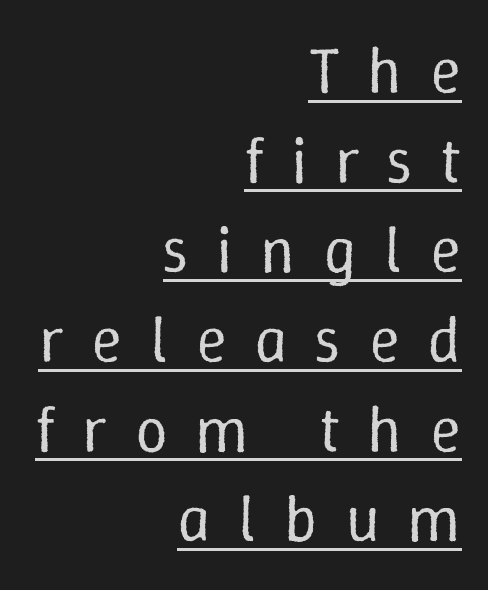
Q: Is the text bold? A: No.
Q: Is the text italic (slanted)? A: No, it is upright.
Q: Is the text underlined? A: Yes.
Q: How is the paragraph aligned? A: Right-aligned.
Q: Is the spacing between letters normal or unusually wide? A: Unusually wide.
Q: Is the spacing between lines tight, normal or loose? A: Normal.
Q: Width (condensed, normal, or wide)? A: Normal.
Q: Stroke contrast? A: Low.
Q: x-height? A: Medium.
Q: Monospaced? A: No.
